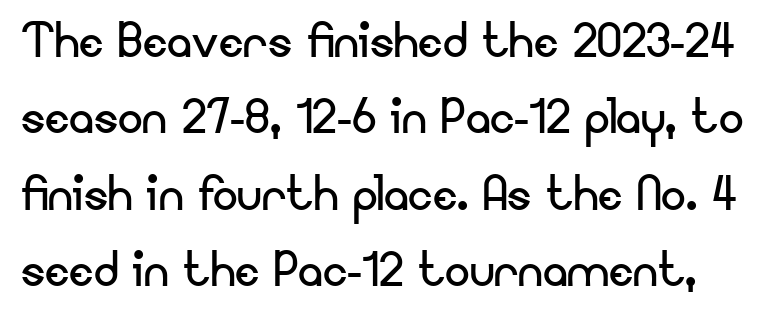
The image shows 62 px regular-weight sans-serif type, upright; set line spacing 1.23x, normal letter spacing, not underlined; low stroke contrast and a small x-height.
